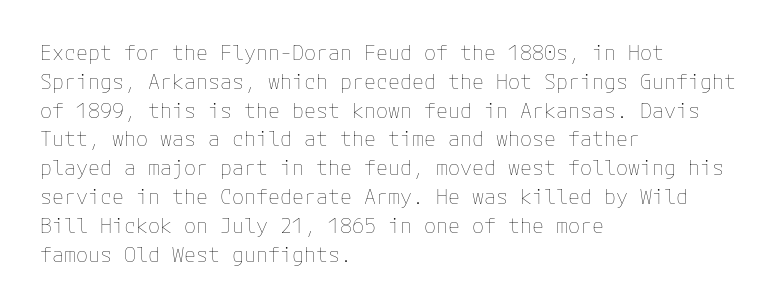
Q: Is the text bold? A: No.
Q: Is the text italic (slanted)? A: No, it is upright.
Q: Is the text underlined? A: No.
Q: How is the paragraph aligned? A: Left-aligned.
Q: Is the spacing between letters normal or unusually wide? A: Normal.
Q: Is the spacing between lines tight, normal or loose? A: Normal.
